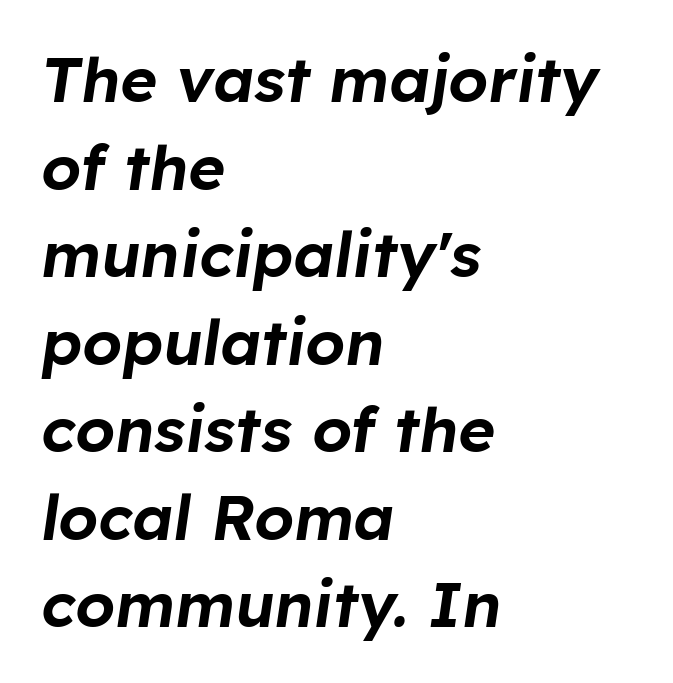
The whole block is typeset with a tilt. Just letters on the line, the space beneath them empty. Is this a fixed-width face? No — the glyphs have proportional, varying widths. Evenly set lines give the paragraph a standard silhouette. Words appear dense and cohesive because spacing is normal. Each line starts at the same left margin while the right side varies.
